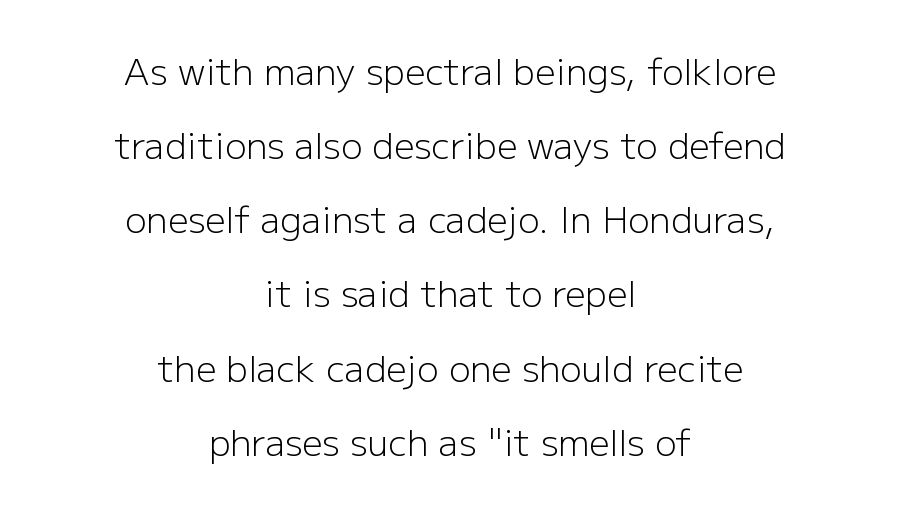
{"serif": "no", "italic": "no", "bold": "no", "weight": "light", "width": "normal", "stroke_contrast": "low", "x_height": "medium", "monospaced": "no", "underline": "no", "align": "center", "line_spacing": "loose", "line_spacing_ratio": 2.06, "letter_spacing": "normal", "letter_spacing_em": 0.0, "glyph_px": 36}
